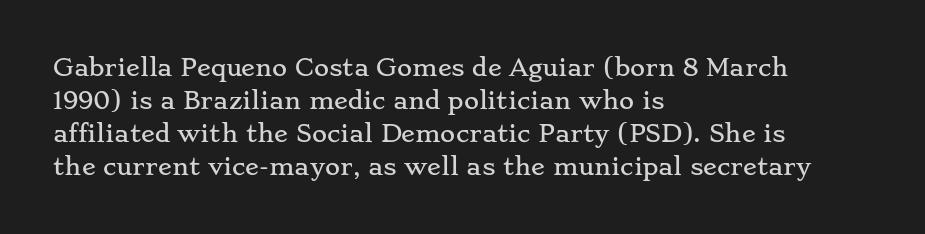
The image shows 23 px text type, upright; set left-aligned, normal line spacing (1.43x), normal letter spacing, not underlined.
